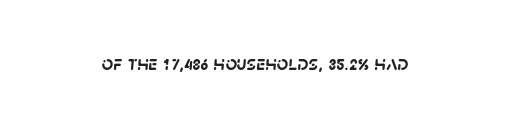
{"bold": "yes", "underline": "no", "letter_spacing": "normal", "letter_spacing_em": 0.0, "glyph_px": 20}
